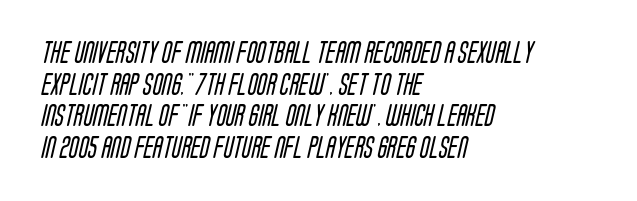
The image shows 22 px text type; set left-aligned, normal line spacing (1.44x), normal letter spacing, not underlined.
